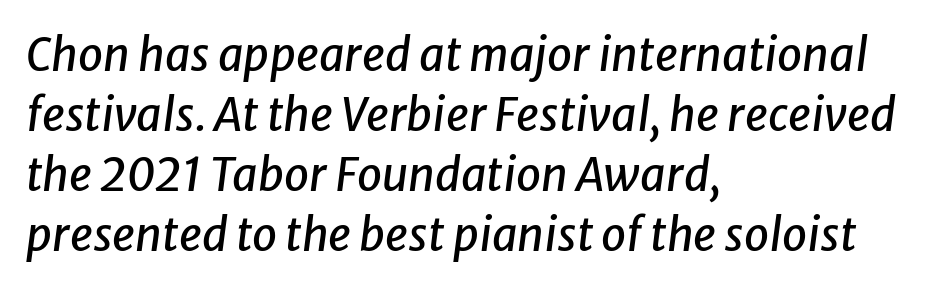
The image shows 45 px text type, italic (leaning right); set left-aligned, normal line spacing (1.33x), normal letter spacing, not underlined; low stroke contrast and a medium x-height.
